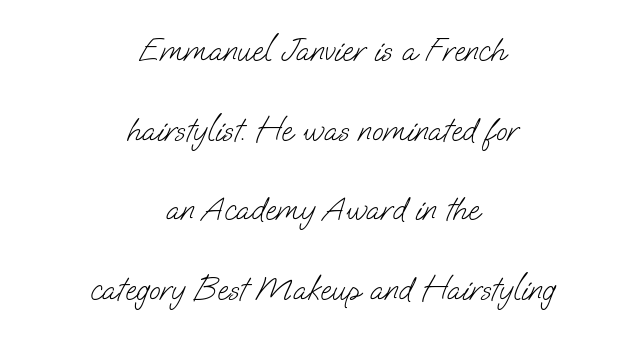
The image shows 33 px light sans-serif type; set centered, loose line spacing (2.41x), normal letter spacing, not underlined; low stroke contrast and a small x-height.
